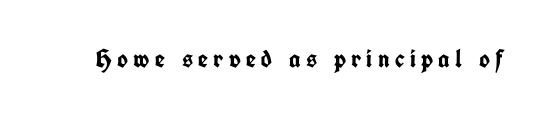
Descenders are the only things crossing below the line. The glyphs have the mass of a bold cut. Style check: upright. How are the letters spaced? Widely, with obvious added tracking.
